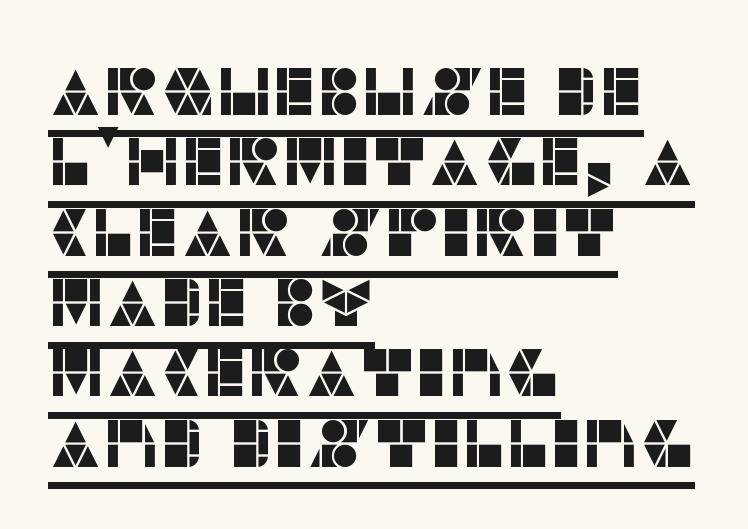
The image shows 67 px sans-serif type, upright; set left-aligned, tight line spacing (1.05x), normal letter spacing, underlined; low stroke contrast and a large x-height.
